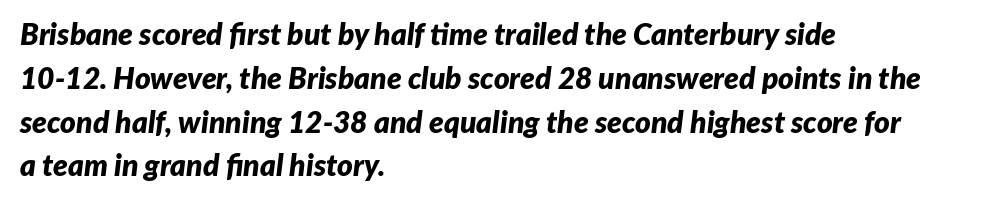
Q: Is the text bold? A: Yes.
Q: Is the text italic (slanted)? A: Yes, it leans right by about 7 degrees.
Q: Is the text underlined? A: No.
Q: How is the paragraph aligned? A: Left-aligned.
Q: Is the spacing between letters normal or unusually wide? A: Normal.
Q: Is the spacing between lines tight, normal or loose? A: Normal.
Q: Width (condensed, normal, or wide)? A: Normal.
Q: Stroke contrast? A: Low.
Q: x-height? A: Medium.
Q: Monospaced? A: No.
